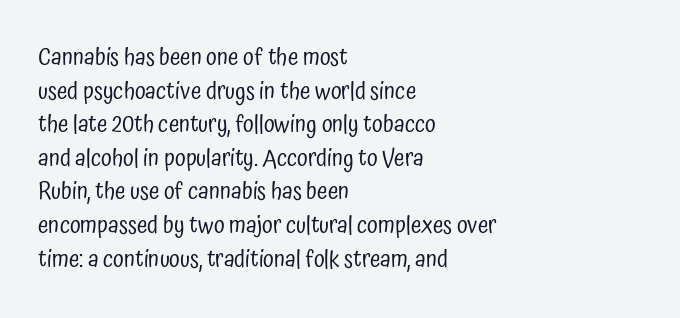
The image shows 24 px text type, upright; set left-aligned, normal line spacing (1.4x), normal letter spacing, not underlined.
